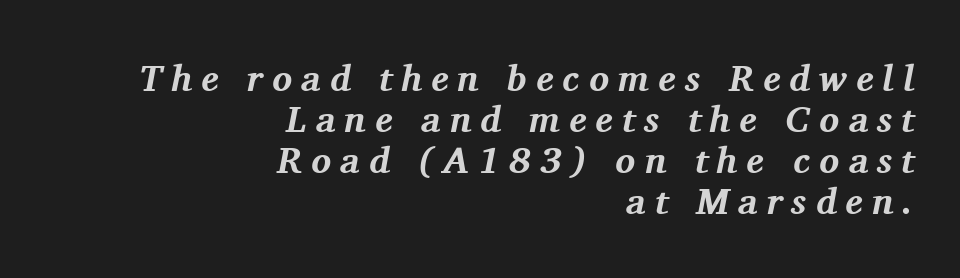
{"serif": "yes", "italic": "yes", "lean": "right", "slant_degrees": 11, "bold": "yes", "weight": "bold", "width": "normal", "stroke_contrast": "medium", "x_height": "medium", "monospaced": "no", "underline": "no", "align": "right", "line_spacing": "tight", "line_spacing_ratio": 1.11, "letter_spacing": "wide", "letter_spacing_em": 0.24, "glyph_px": 37}
